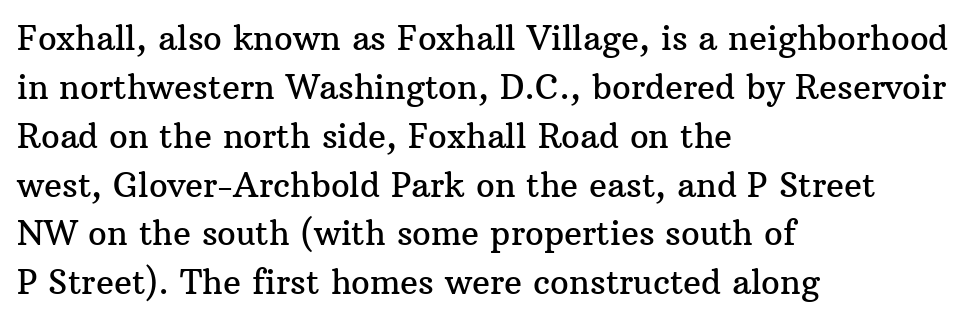
Note the varied advance widths — an 'i' is clearly narrower than an 'm'. How are the letters spaced? Ordinarily, with no added tracking. Compared with typical paragraphs, the rows here are spaced about the same. The paragraph has a hard left edge and a soft right edge.
